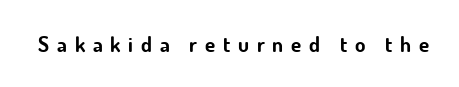
Q: Is the text bold? A: Yes.
Q: Is the text italic (slanted)? A: No, it is upright.
Q: Is the text underlined? A: No.
Q: Is the spacing between letters normal or unusually wide? A: Unusually wide.
